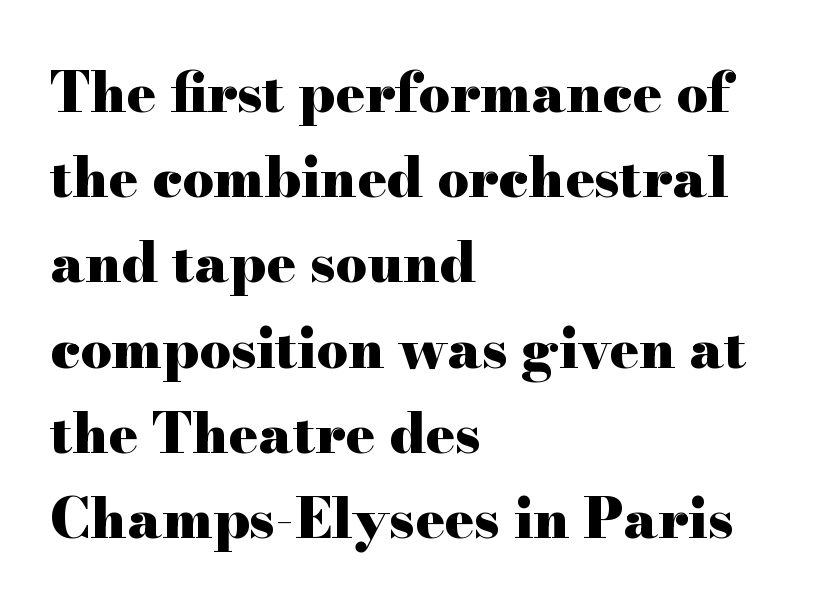
Q: Is the text bold? A: Yes.
Q: Is the text italic (slanted)? A: No, it is upright.
Q: Is the typeface a serif or a sans-serif typeface? A: Serif.
Q: Is the text underlined? A: No.
Q: How is the paragraph aligned? A: Left-aligned.
Q: Is the spacing between letters normal or unusually wide? A: Normal.
Q: Is the spacing between lines tight, normal or loose? A: Normal.
Q: Width (condensed, normal, or wide)? A: Wide.
Q: Stroke contrast? A: High.
Q: x-height? A: Small.
Q: Monospaced? A: No.
